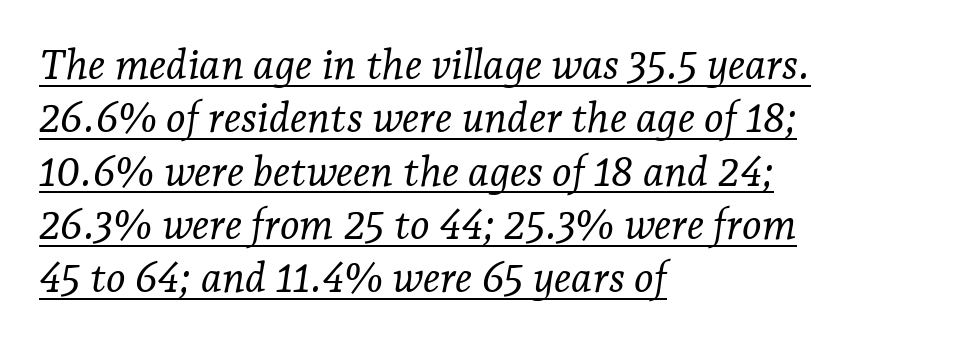
Q: Is the text bold? A: No.
Q: Is the text italic (slanted)? A: Yes, it leans right by about 7 degrees.
Q: Is the typeface a serif or a sans-serif typeface? A: Serif.
Q: Is the text underlined? A: Yes.
Q: How is the paragraph aligned? A: Left-aligned.
Q: Is the spacing between letters normal or unusually wide? A: Normal.
Q: Is the spacing between lines tight, normal or loose? A: Normal.
Q: Width (condensed, normal, or wide)? A: Normal.
Q: Stroke contrast? A: Low.
Q: x-height? A: Medium.
Q: Monospaced? A: No.
